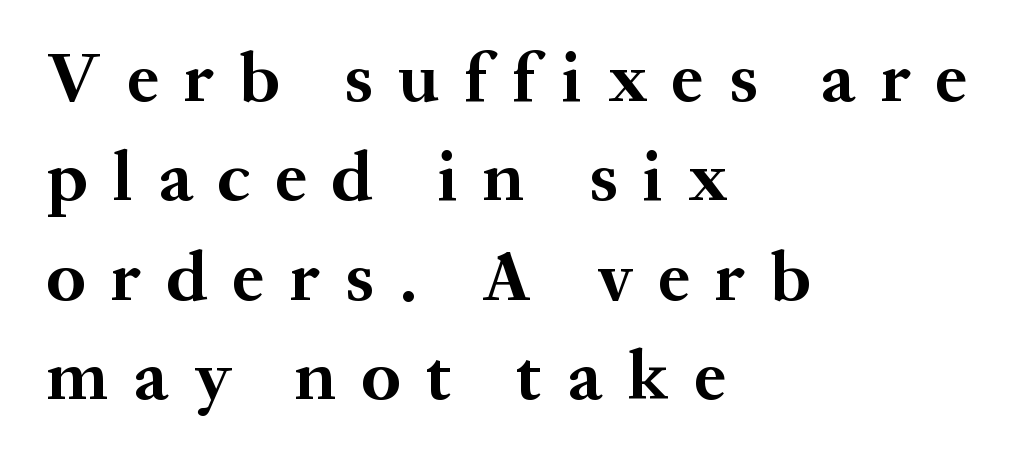
{"serif": "yes", "italic": "no", "bold": "yes", "weight": "bold", "width": "normal", "stroke_contrast": "medium", "x_height": "medium", "monospaced": "no", "underline": "no", "align": "left", "line_spacing": "normal", "line_spacing_ratio": 1.4, "letter_spacing": "wide", "letter_spacing_em": 0.36, "glyph_px": 71}
